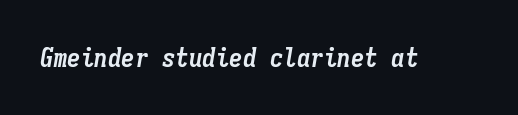
The image shows 27 px bold type, italic (leaning right); set normal letter spacing, not underlined.
